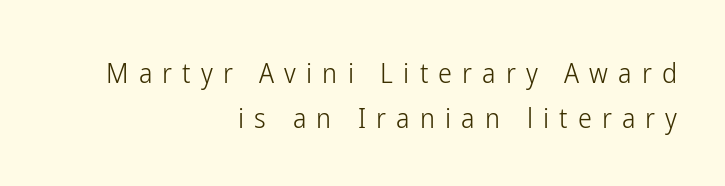
Q: Is the text bold? A: No.
Q: Is the text italic (slanted)? A: No, it is upright.
Q: Is the typeface a serif or a sans-serif typeface? A: Sans-serif.
Q: Is the text underlined? A: No.
Q: How is the paragraph aligned? A: Right-aligned.
Q: Is the spacing between letters normal or unusually wide? A: Unusually wide.
Q: Is the spacing between lines tight, normal or loose? A: Normal.
Q: Width (condensed, normal, or wide)? A: Condensed.
Q: Stroke contrast? A: Low.
Q: x-height? A: Medium.
Q: Monospaced? A: No.
